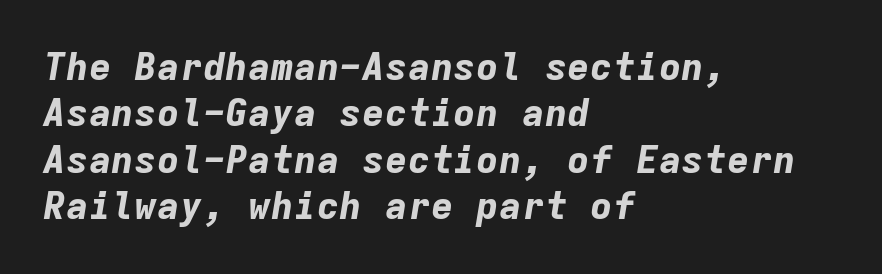
{"italic": "yes", "lean": "right", "slant_degrees": 9, "bold": "yes", "weight": "bold", "width": "normal", "stroke_contrast": "low", "x_height": "medium", "monospaced": "yes", "underline": "no", "align": "left", "line_spacing_ratio": 1.22, "letter_spacing": "normal", "letter_spacing_em": 0.0, "glyph_px": 38}
